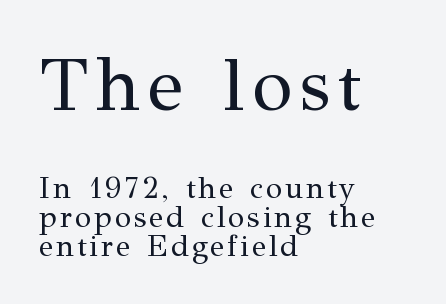
The more generous point size was reserved for the upper chunk. Are there feet on the stems? There are — it's a serif. The passage shown is not bold in any degree. This sample trades vertical openness for compactness between lines. Each letter keeps its own natural width here, so spacing adapts to shape. Does the copy run flush right? No — it runs flush left.
